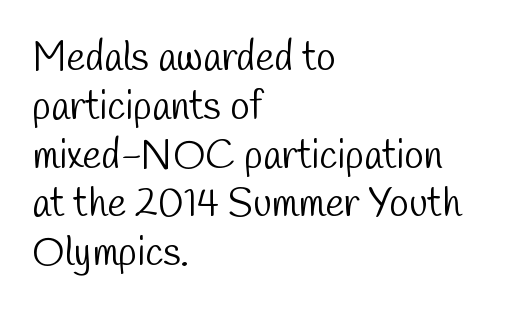
Tracking value appears to be zero — textbook default spacing. Here the designer chose a conventional face with non-uniform glyph widths. Which margin do the lines hug? The left one — the right edge is uneven. The characters display no serif detailing; their extremities are plain. The space beneath each line is pristine and unruled. The letters look calm and open, with moderate or lighter stems.
